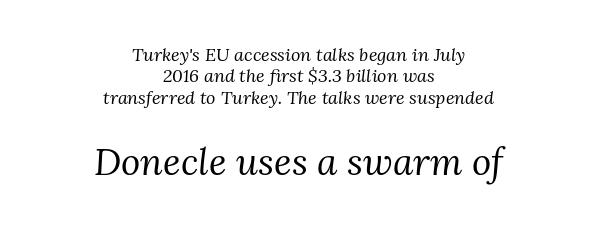
{"serif": "yes", "italic": "yes", "lean": "right", "slant_degrees": 3, "bold": "no", "weight": "regular", "width": "normal", "stroke_contrast": "medium", "x_height": "medium", "monospaced": "no", "underline": "no", "align": "center", "line_spacing_ratio": 1.19, "letter_spacing": "normal", "letter_spacing_em": 0.0, "larger_block": "second", "size_ratio": 2.06, "glyph_px": 37}
